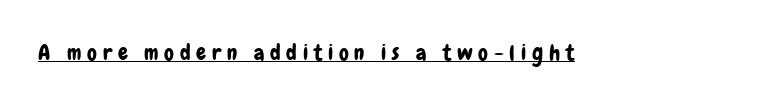
The image shows 22 px text type, upright; set unusually wide letter spacing (+0.26 em), underlined.
